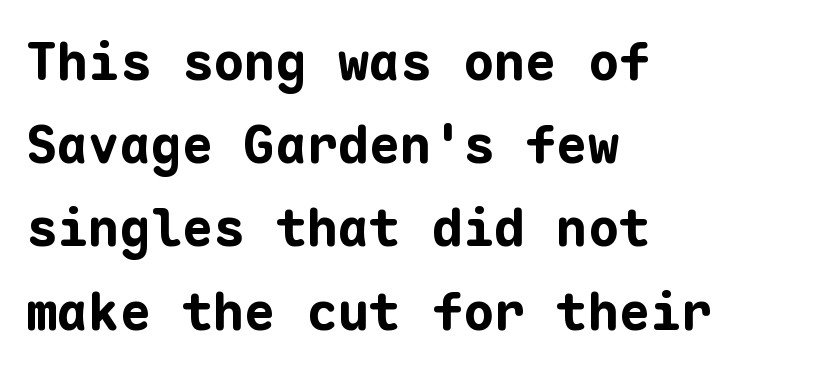
Think of a typewriter: that constant character pitch is what you see here. The gaps between neighbouring characters are ordinary and unremarkable. In terms of weight, the rendering is a true, heavy bold. Nope, not italic — everything's standing straight. Summary of vertical rhythm: regular, with standard interline spacing. Quick note: underline off.
